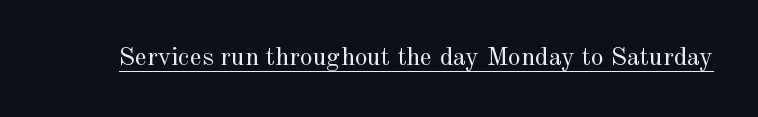
{"italic": "no", "bold": "no", "underline": "yes", "letter_spacing": "normal", "letter_spacing_em": 0.0, "glyph_px": 26}
